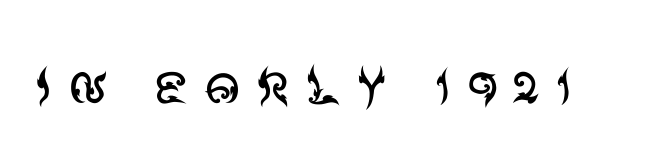
{"serif": "no", "italic": "no", "bold": "no", "weight": "regular", "width": "normal", "stroke_contrast": "medium", "x_height": "large", "monospaced": "no", "underline": "no", "glyph_px": 71}
